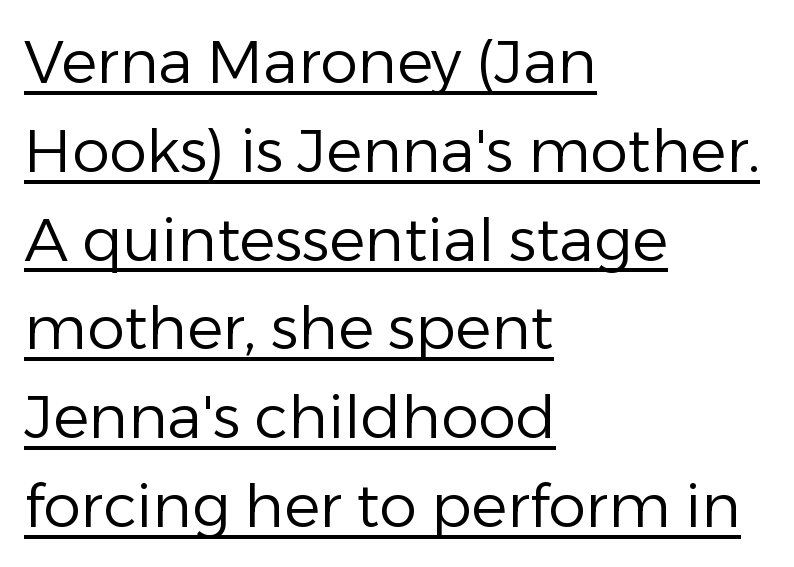
The image shows 60 px regular-weight sans-serif type, upright; set left-aligned, normal line spacing (1.48x), normal letter spacing, underlined; low stroke contrast and a medium x-height.
